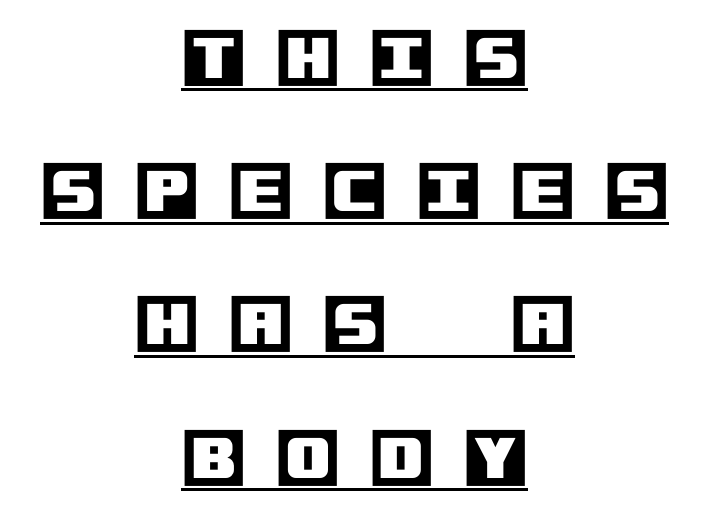
Caption: multi-line text, centered on the measure. What decoration does the sample have? An underline. This is the regular roman posture of the typeface. Airy leading. The letters are spread apart with noticeably loose tracking.
